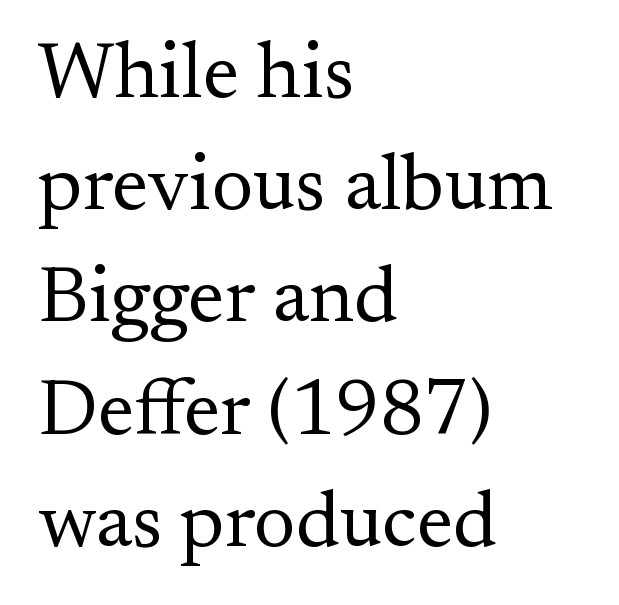
{"serif": "yes", "italic": "no", "bold": "no", "weight": "regular", "width": "normal", "stroke_contrast": "medium", "x_height": "small", "monospaced": "no", "underline": "no", "align": "left", "line_spacing": "normal", "line_spacing_ratio": 1.42, "letter_spacing": "normal", "letter_spacing_em": 0.0, "glyph_px": 79}
